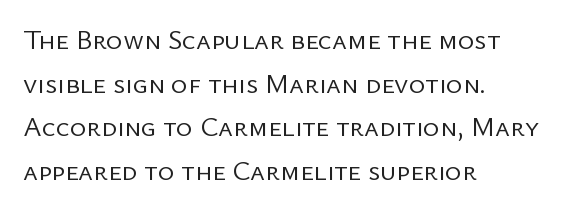
The horizontal fit of the characters is conventional and even. Is the block centered? No — it sits flush against the left margin. Do the letters lean? They stand straight. Honestly, the row spacing looks completely unremarkable. Just letters on the line, the space beneath them empty. These glyphs show unthickened strokes, regular width or finer.
